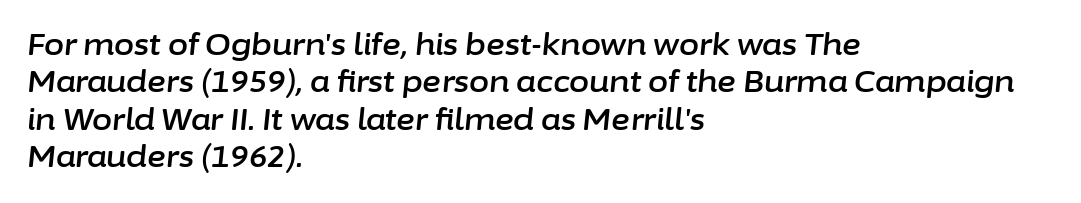
The image shows 29 px text type, italic (leaning right); set left-aligned, normal line spacing (1.29x), normal letter spacing, not underlined; low stroke contrast and a medium x-height.
